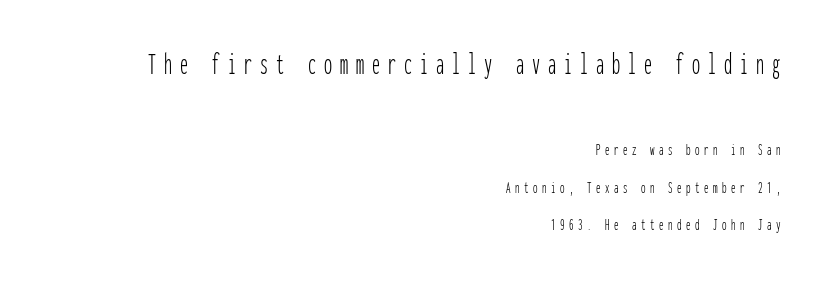
Loosely led — the rows are spread out. The baseline area is clear. Large over small — that's the arrangement of the two blocks here. The font family rendered here belongs to the sans-serif group. This sample is right-justified, so line beginnings fall wherever the words allow.
